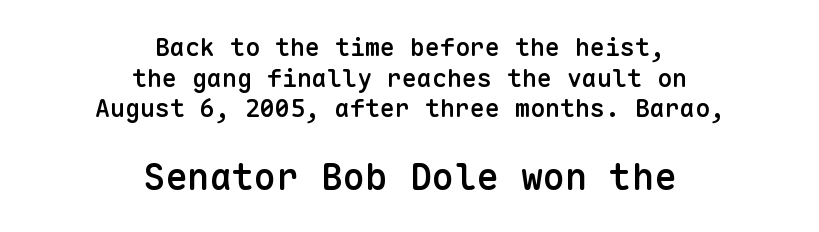
The image shows 37 px semibold sans-serif type, upright, monospaced; set centered, line spacing 1.23x, normal letter spacing, not underlined; the second (bottom) block is 1.48x larger; low stroke contrast and a medium x-height.
